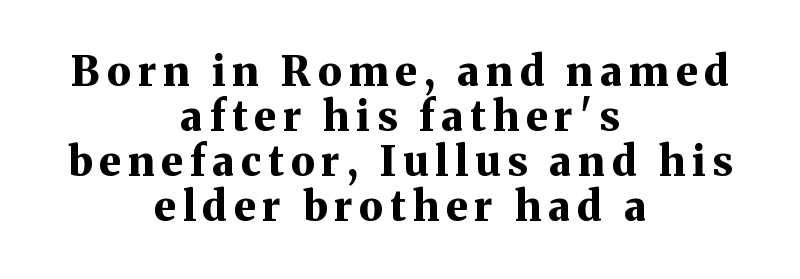
The image shows 41 px bold serif type, upright; set centered, tight line spacing (1.1x), not underlined; medium stroke contrast and a medium x-height.
